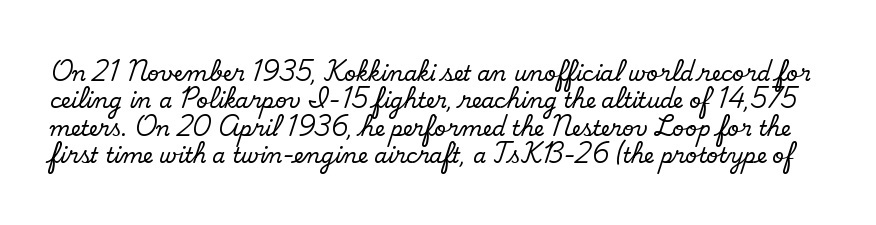
The image shows 21 px text type; set normal line spacing (1.3x), normal letter spacing, not underlined.
